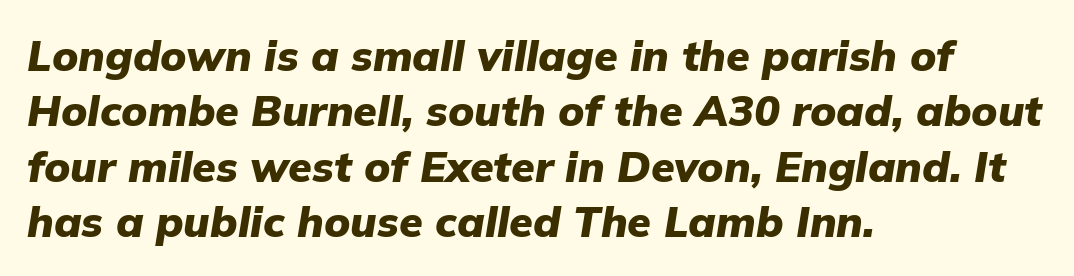
Words appear dense and cohesive because spacing is normal. Each glyph is drawn with heavy, bold strokes. The leading is moderate, giving the passage an even texture. Underlining? Definitely not there.
